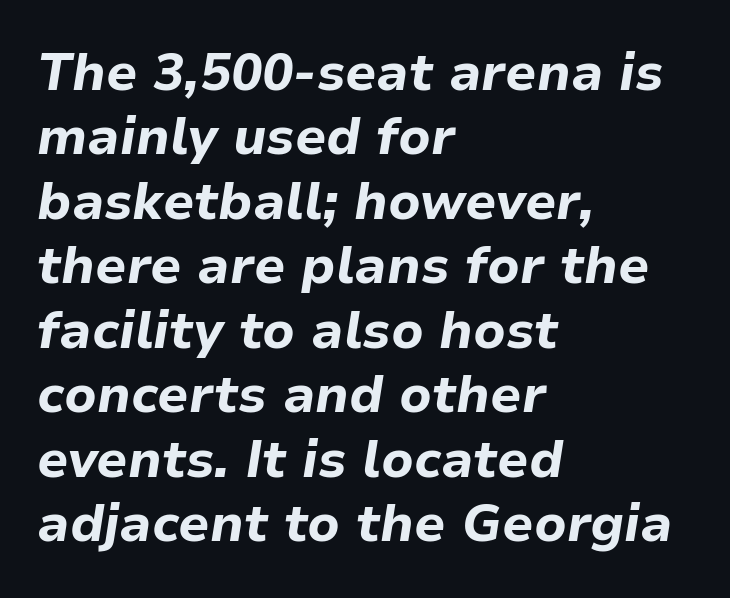
The rendering anchors every line to the left-hand side. Glance below the letters and you will spot only blank space. Proportional: the letters do not fall into vertical columns. Caption: standard tracking, unaltered.
